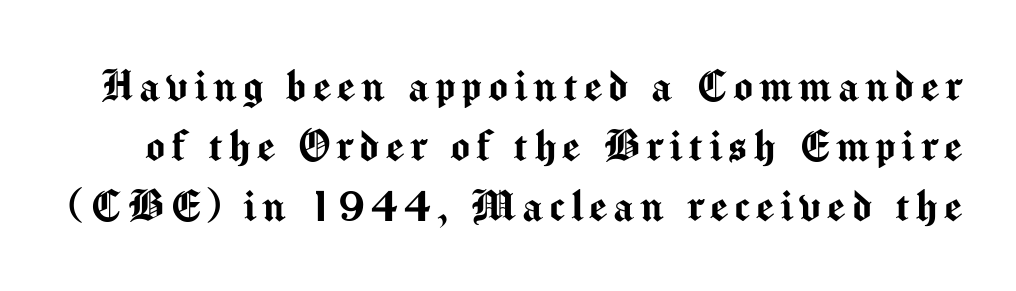
The image shows 51 px sans-serif type, upright; set line spacing 1.18x, not underlined; medium stroke contrast and a medium x-height.
